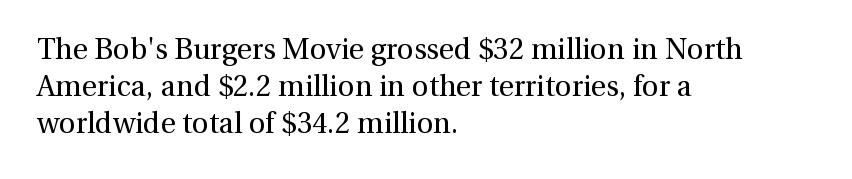
The image shows 29 px regular-weight serif type, upright; set left-aligned, normal line spacing (1.28x), normal letter spacing, not underlined; a medium x-height.
